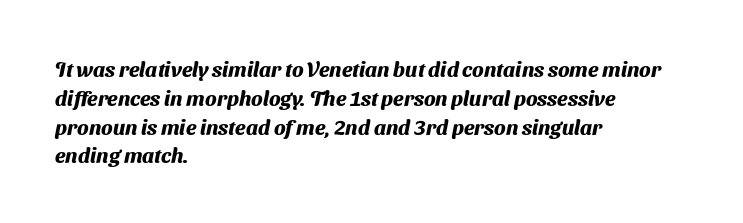
The strokes are fattened all the way to bold. The leading is moderate, giving the passage an even texture. The area under the type is left untouched. Teacher's note: observe the even left margin — that is flush-left alignment. Here the glyphs are tracked normally, forming tight word shapes.
